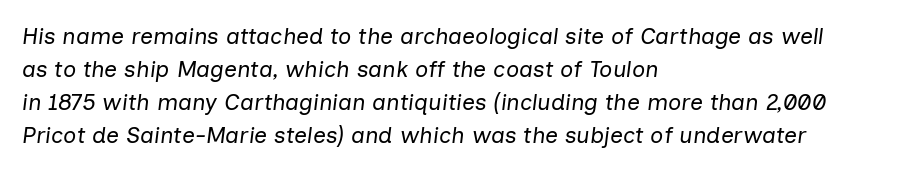
The image shows 23 px text type, italic (leaning right); set left-aligned, normal line spacing (1.43x), normal letter spacing, not underlined.
